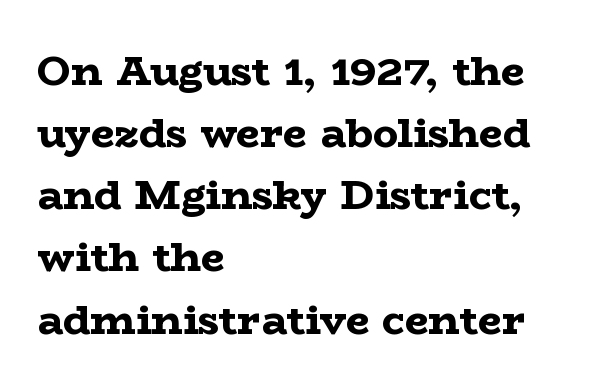
{"serif": "yes", "italic": "no", "bold": "yes", "weight": "bold", "width": "wide", "stroke_contrast": "low", "x_height": "medium", "monospaced": "no", "underline": "no", "align": "left", "line_spacing": "normal", "line_spacing_ratio": 1.48, "letter_spacing": "normal", "letter_spacing_em": 0.0, "glyph_px": 42}
